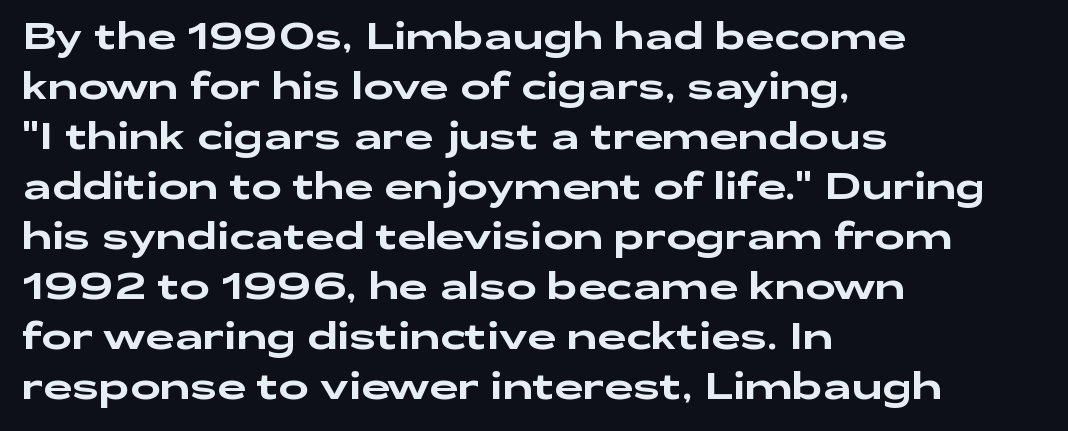
{"serif": "no", "italic": "no", "width": "wide", "stroke_contrast": "low", "x_height": "medium", "monospaced": "no", "underline": "no", "align": "left", "line_spacing": "normal", "line_spacing_ratio": 1.39, "letter_spacing": "normal", "letter_spacing_em": 0.0, "glyph_px": 36}
